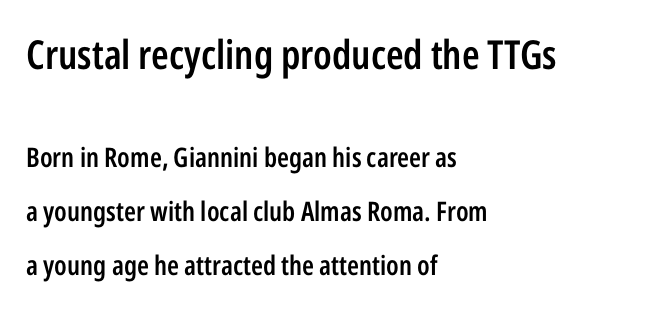
{"serif": "no", "italic": "no", "bold": "semi", "weight": "semibold", "width": "condensed", "stroke_contrast": "low", "x_height": "medium", "monospaced": "no", "underline": "no", "align": "left", "line_spacing": "loose", "line_spacing_ratio": 2.0, "letter_spacing": "normal", "letter_spacing_em": 0.0, "larger_block": "first", "size_ratio": 1.48, "glyph_px": 40}
